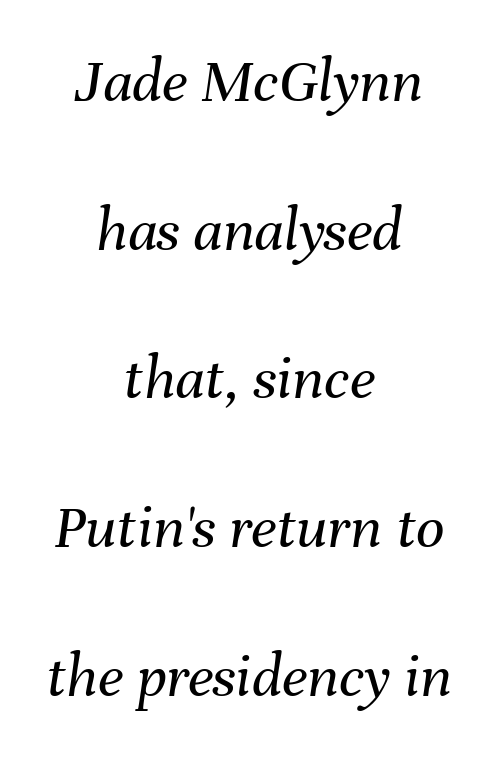
{"italic": "yes", "lean": "right", "slant_degrees": 8, "bold": "no", "weight": "regular", "width": "normal", "stroke_contrast": "medium", "x_height": "medium", "monospaced": "no", "underline": "no", "align": "center", "line_spacing": "loose", "line_spacing_ratio": 2.36, "letter_spacing": "normal", "letter_spacing_em": 0.0, "glyph_px": 63}
